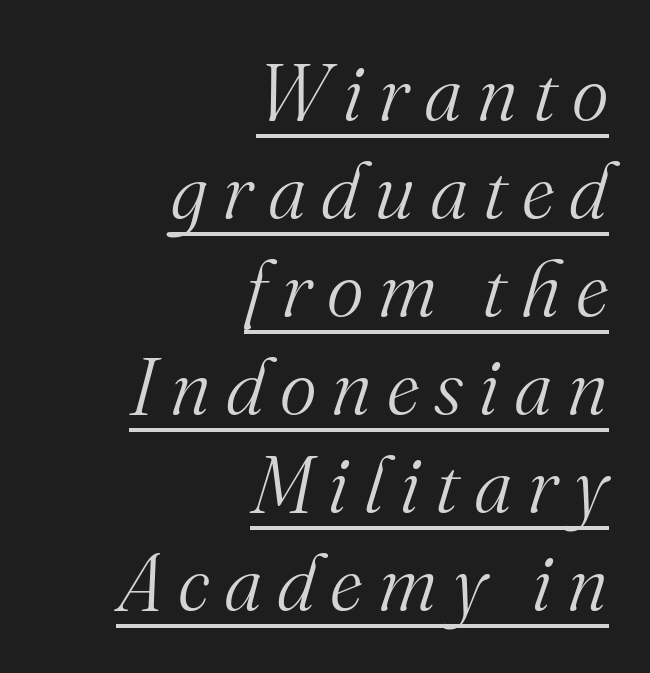
{"serif": "yes", "italic": "yes", "lean": "right", "slant_degrees": 16, "bold": "no", "weight": "light", "width": "normal", "stroke_contrast": "medium", "x_height": "small", "monospaced": "no", "underline": "yes", "align": "right", "line_spacing_ratio": 1.24, "glyph_px": 79}
